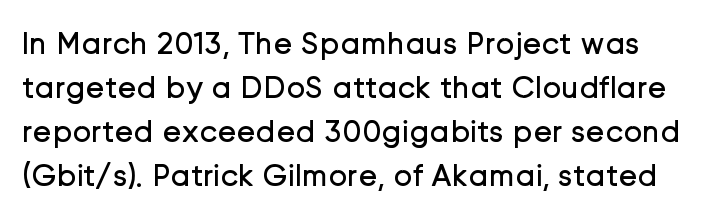
Q: Is the text bold? A: No.
Q: Is the text italic (slanted)? A: No, it is upright.
Q: Is the typeface a serif or a sans-serif typeface? A: Sans-serif.
Q: Is the text underlined? A: No.
Q: Is the spacing between letters normal or unusually wide? A: Normal.
Q: Is the spacing between lines tight, normal or loose? A: Normal.
Q: Width (condensed, normal, or wide)? A: Normal.
Q: Stroke contrast? A: Low.
Q: x-height? A: Medium.
Q: Monospaced? A: No.
